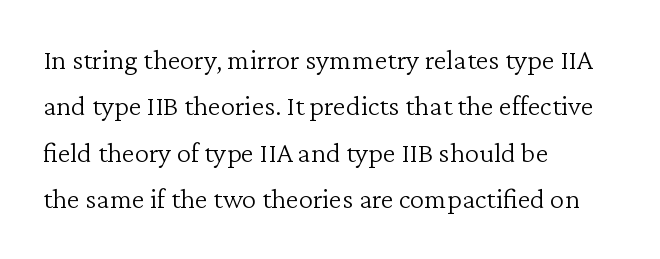
{"serif": "yes", "italic": "no", "bold": "no", "weight": "light", "width": "normal", "stroke_contrast": "low", "x_height": "medium", "monospaced": "no", "underline": "no", "align": "left", "line_spacing": "normal", "line_spacing_ratio": 1.6, "letter_spacing": "normal", "letter_spacing_em": 0.0, "glyph_px": 29}
